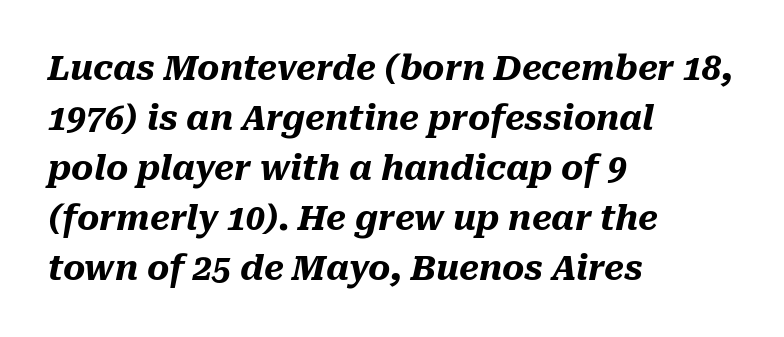
Q: Is the text bold? A: Yes.
Q: Is the text italic (slanted)? A: Yes, it leans right by about 10 degrees.
Q: Is the text underlined? A: No.
Q: How is the paragraph aligned? A: Left-aligned.
Q: Is the spacing between letters normal or unusually wide? A: Normal.
Q: Is the spacing between lines tight, normal or loose? A: Normal.
Q: Width (condensed, normal, or wide)? A: Normal.
Q: Stroke contrast? A: Medium.
Q: x-height? A: Medium.
Q: Monospaced? A: No.
